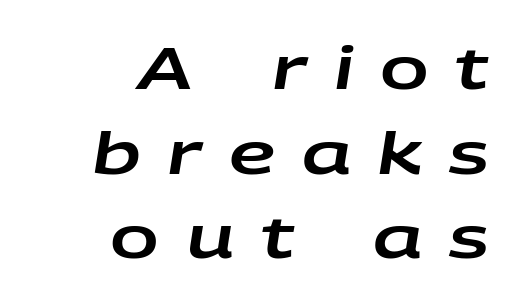
The image shows 58 px wide type, italic (leaning right); set right-aligned, normal line spacing (1.46x), unusually wide letter spacing (+0.46 em), not underlined; low stroke contrast and a large x-height.
